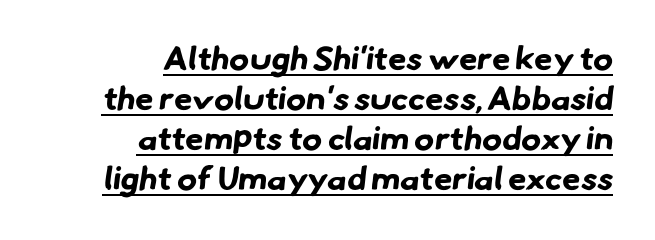
{"serif": "no", "bold": "yes", "weight": "bold", "width": "normal", "stroke_contrast": "low", "x_height": "small", "monospaced": "no", "underline": "yes", "align": "right", "line_spacing_ratio": 1.21, "letter_spacing": "normal", "letter_spacing_em": 0.0, "glyph_px": 33}
